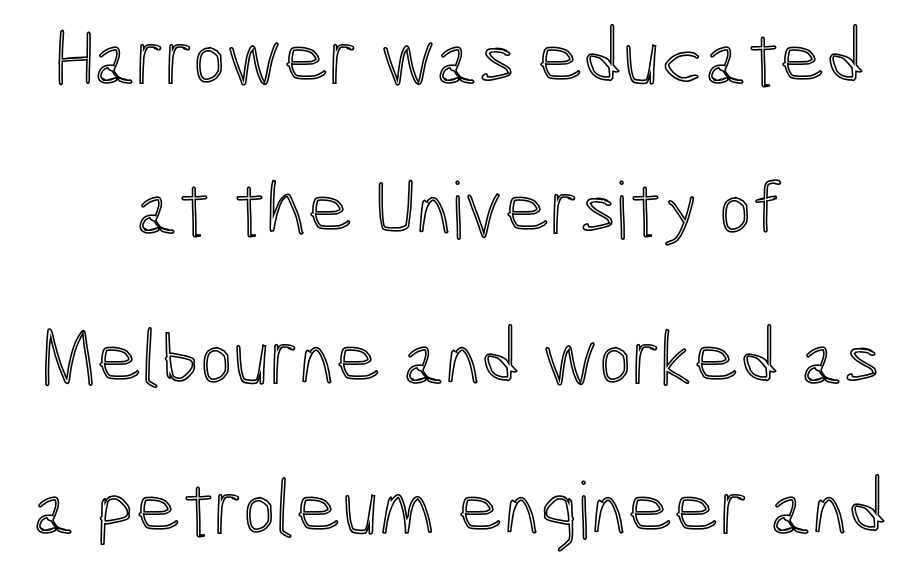
{"italic": "no", "width": "condensed", "x_height": "medium", "monospaced": "no", "underline": "no", "align": "center", "line_spacing": "loose", "line_spacing_ratio": 1.9, "letter_spacing": "normal", "letter_spacing_em": 0.0, "glyph_px": 79}
